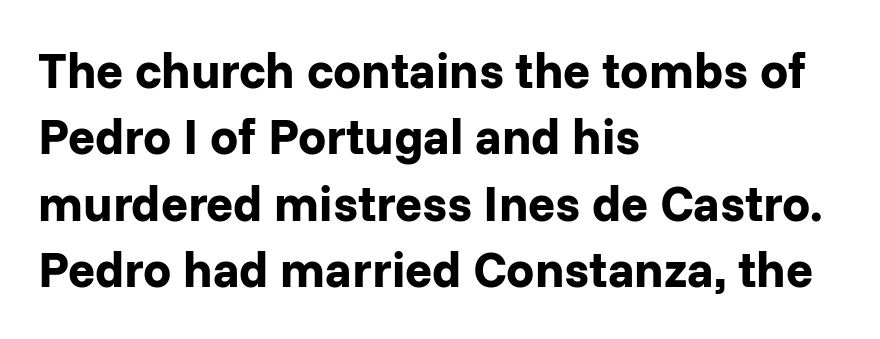
In terms of letterform style, serifs are entirely absent. The area under the type is left untouched. Rendered with straight, roman letterforms. Spacing verdict: proportional, widths tailored to each character. All the whitespace from short lines collects on the right. Nobody touched the tracking dial on this one.
